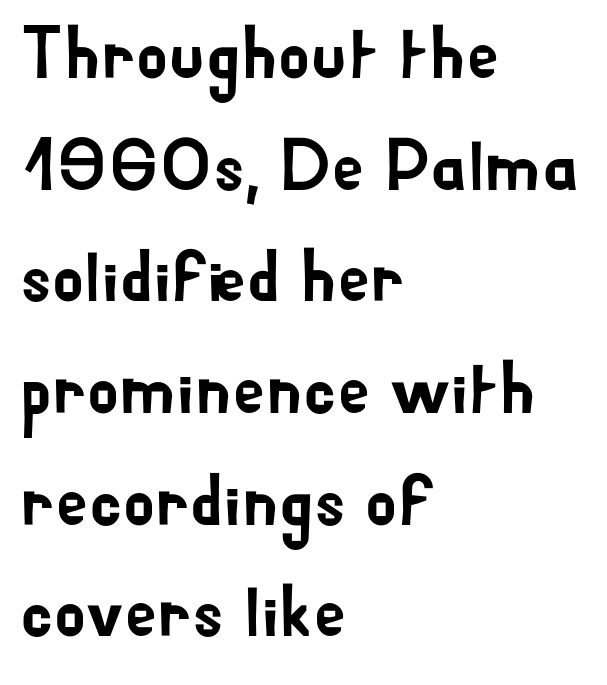
{"serif": "no", "italic": "no", "width": "normal", "stroke_contrast": "low", "x_height": "small", "monospaced": "no", "underline": "no", "align": "left", "line_spacing": "normal", "line_spacing_ratio": 1.53, "letter_spacing": "normal", "letter_spacing_em": 0.0, "glyph_px": 73}
